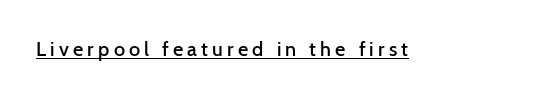
The image shows 20 px text type, upright; set unusually wide letter spacing (+0.21 em), underlined.
